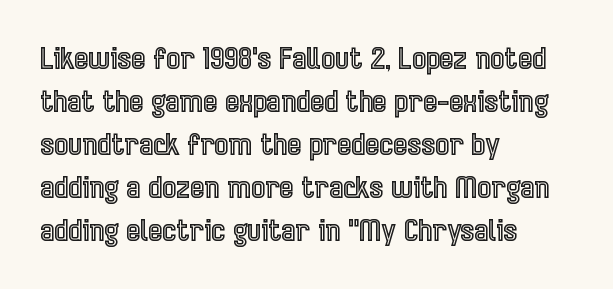
{"italic": "no", "width": "condensed", "x_height": "medium", "monospaced": "no", "underline": "no", "align": "left", "line_spacing": "normal", "line_spacing_ratio": 1.43, "letter_spacing": "normal", "letter_spacing_em": 0.0, "glyph_px": 30}
